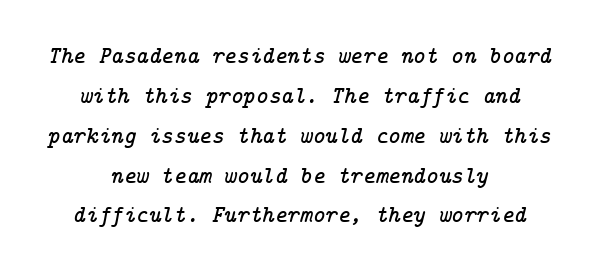
Q: Is the text italic (slanted)? A: Yes, it leans right by about 14 degrees.
Q: Is the text underlined? A: No.
Q: How is the paragraph aligned? A: Centered.
Q: Is the spacing between letters normal or unusually wide? A: Normal.
Q: Is the spacing between lines tight, normal or loose? A: Normal.
